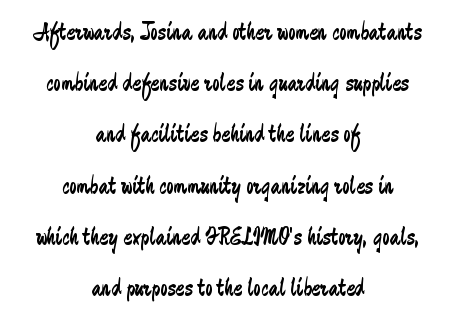
{"bold": "no", "underline": "no", "align": "center", "line_spacing": "loose", "line_spacing_ratio": 1.97, "letter_spacing": "normal", "letter_spacing_em": 0.0, "glyph_px": 26}
